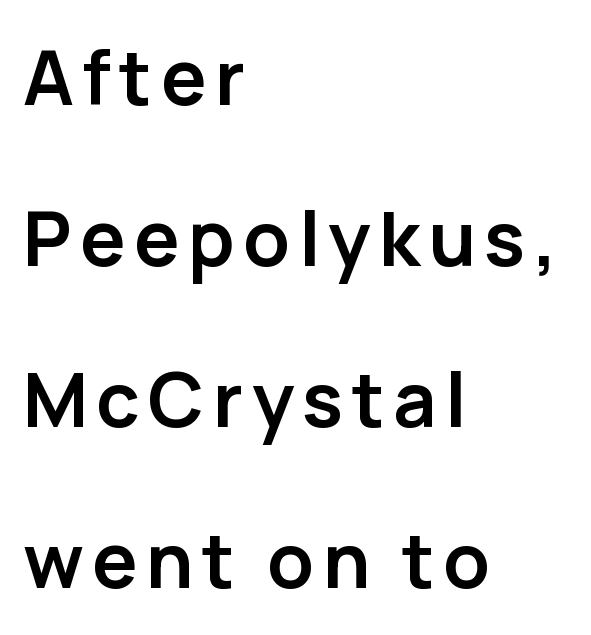
{"serif": "no", "italic": "no", "bold": "yes", "weight": "semibold", "width": "normal", "stroke_contrast": "low", "x_height": "medium", "monospaced": "no", "underline": "no", "align": "left", "line_spacing": "loose", "line_spacing_ratio": 2.12, "glyph_px": 76}
